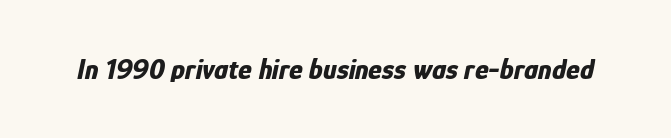
Thick stems and heavy bowls — unmistakably bold. Observe the lean: these are italic letterforms. Default kerning and tracking; the words read as compact shapes. Descenders hang freely into open space.
